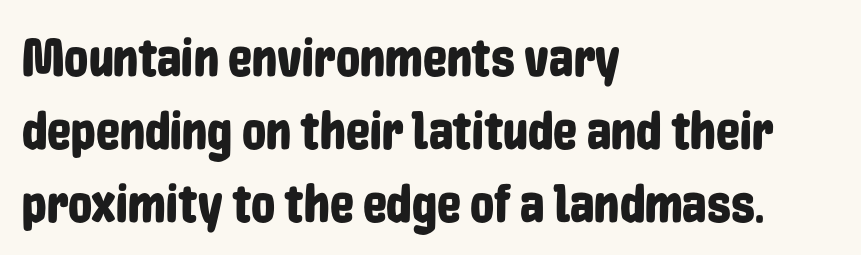
The image shows 54 px condensed sans-serif type, upright; set left-aligned, normal line spacing (1.35x), normal letter spacing, not underlined; low stroke contrast and a medium x-height.
